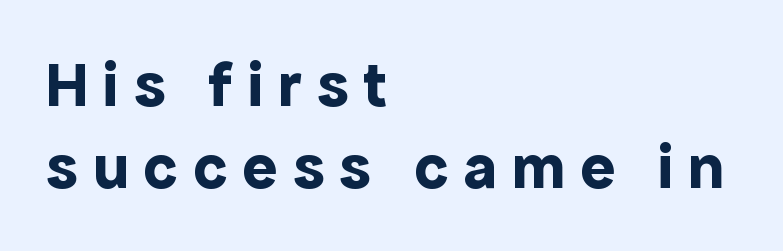
When letters stand straight like this, we call the style roman or upright. The rendering uses a moderate line-height, typical for paragraphs. Its strokes are broad and dark, the hallmark of bold type. All the whitespace from short lines collects on the right. Anything drawn beneath the words? Only blank space. Words appear elongated and porous because spacing is wide.
